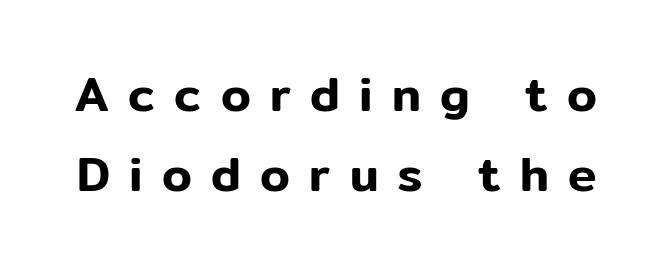
The image shows 48 px sans-serif type, upright; set normal line spacing (1.66x), unusually wide letter spacing (+0.4 em), not underlined; low stroke contrast and a medium x-height.
